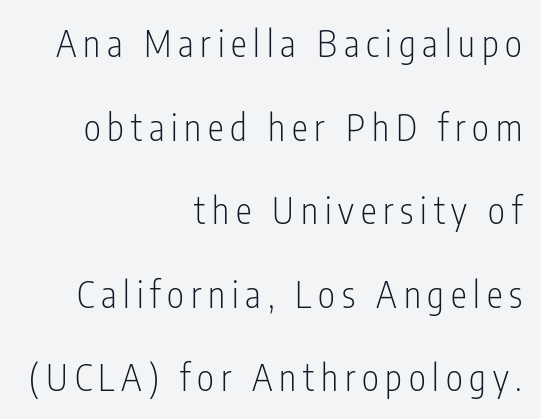
The image shows 36 px light, condensed sans-serif type, upright; set right-aligned, loose line spacing (2.32x), not underlined; low stroke contrast and a medium x-height.
